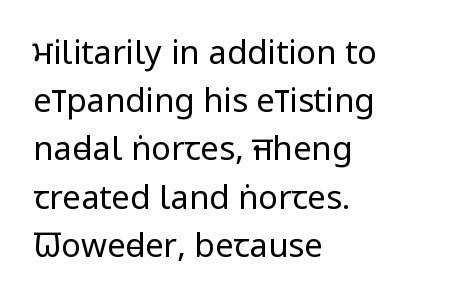
Q: Is the text bold? A: No.
Q: Is the text italic (slanted)? A: No, it is upright.
Q: Is the typeface a serif or a sans-serif typeface? A: Sans-serif.
Q: Is the text underlined? A: No.
Q: How is the paragraph aligned? A: Left-aligned.
Q: Is the spacing between letters normal or unusually wide? A: Normal.
Q: Is the spacing between lines tight, normal or loose? A: Normal.
Q: Width (condensed, normal, or wide)? A: Condensed.
Q: Stroke contrast? A: Low.
Q: x-height? A: Large.
Q: Monospaced? A: No.
